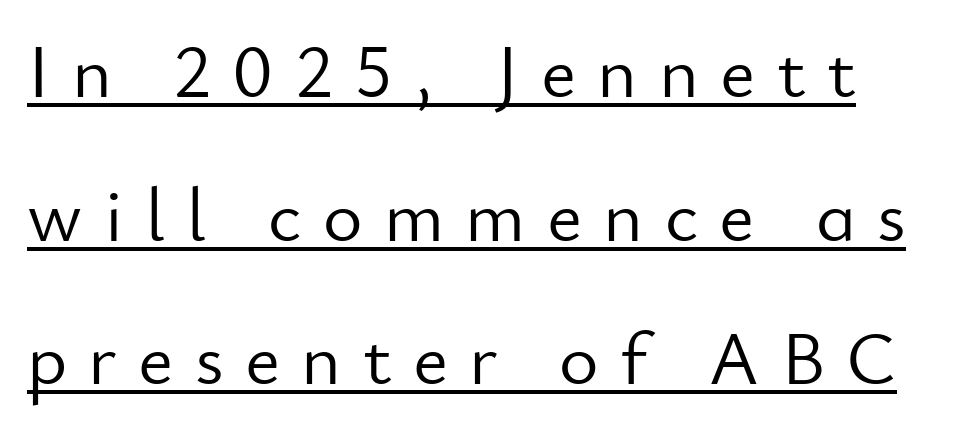
{"serif": "no", "italic": "no", "bold": "no", "weight": "light", "width": "normal", "stroke_contrast": "low", "x_height": "small", "monospaced": "no", "underline": "yes", "line_spacing_ratio": 1.89, "letter_spacing": "wide", "letter_spacing_em": 0.28, "glyph_px": 76}
